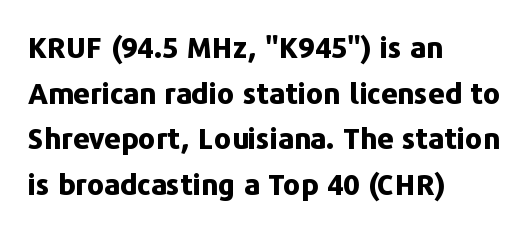
Just letters on the line, the space beneath them empty. Heavy-handed strokes throughout: this text is bold. The rendering keeps characters at their native spacing. The face used here is proportionally spaced, like ordinary book or web type. Reading down the column, the eye jumps a familiar distance to each next line. Line starts are locked; line ends wander.
